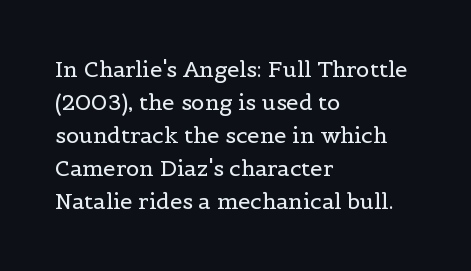
{"italic": "no", "bold": "no", "underline": "no", "align": "left", "line_spacing": "normal", "line_spacing_ratio": 1.5, "letter_spacing": "normal", "letter_spacing_em": 0.0, "glyph_px": 22}
